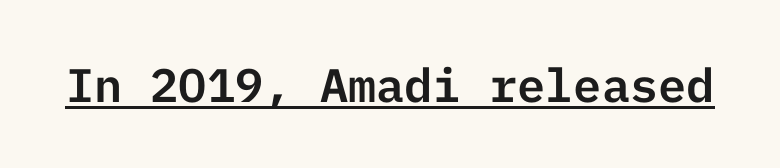
Q: Is the text italic (slanted)? A: No, it is upright.
Q: Is the typeface a serif or a sans-serif typeface? A: Sans-serif.
Q: Is the text underlined? A: Yes.
Q: Is the spacing between letters normal or unusually wide? A: Normal.
Q: Width (condensed, normal, or wide)? A: Normal.
Q: Stroke contrast? A: Low.
Q: x-height? A: Medium.
